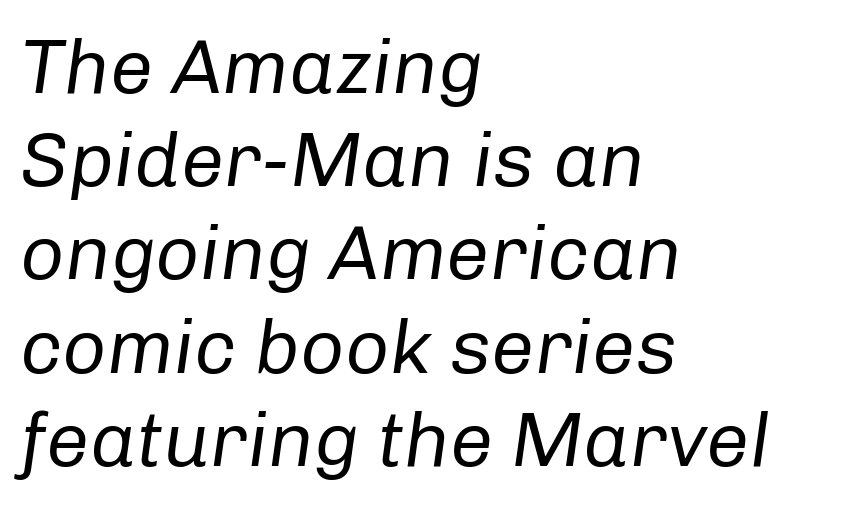
{"italic": "yes", "lean": "right", "slant_degrees": 8, "bold": "no", "weight": "regular", "width": "normal", "stroke_contrast": "low", "x_height": "medium", "monospaced": "no", "underline": "no", "align": "left", "line_spacing_ratio": 1.21, "letter_spacing": "normal", "letter_spacing_em": 0.0, "glyph_px": 77}
